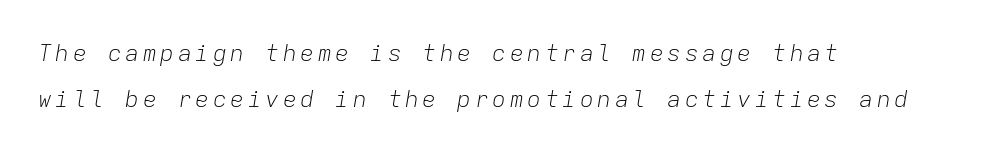
{"italic": "yes", "lean": "right", "slant_degrees": 9, "bold": "no", "underline": "no", "align": "left", "line_spacing": "loose", "line_spacing_ratio": 1.99, "glyph_px": 23}
